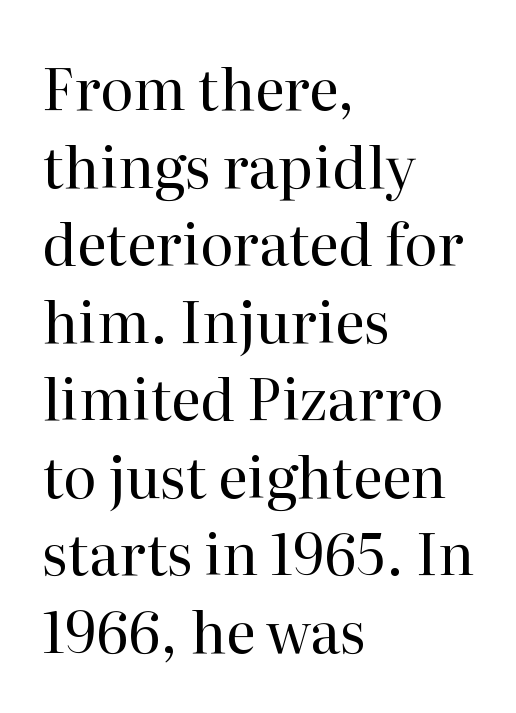
Q: Is the text bold? A: No.
Q: Is the text italic (slanted)? A: No, it is upright.
Q: Is the typeface a serif or a sans-serif typeface? A: Serif.
Q: Is the text underlined? A: No.
Q: How is the paragraph aligned? A: Left-aligned.
Q: Is the spacing between letters normal or unusually wide? A: Normal.
Q: Is the spacing between lines tight, normal or loose? A: Normal.
Q: Width (condensed, normal, or wide)? A: Normal.
Q: Stroke contrast? A: High.
Q: x-height? A: Medium.
Q: Monospaced? A: No.
